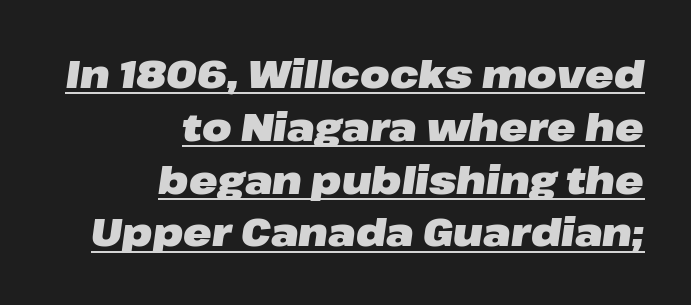
{"italic": "yes", "lean": "right", "slant_degrees": 8, "bold": "yes", "weight": "heavy", "width": "wide", "stroke_contrast": "low", "x_height": "medium", "monospaced": "no", "underline": "yes", "align": "right", "line_spacing": "normal", "line_spacing_ratio": 1.39, "letter_spacing": "normal", "letter_spacing_em": 0.0, "glyph_px": 38}
